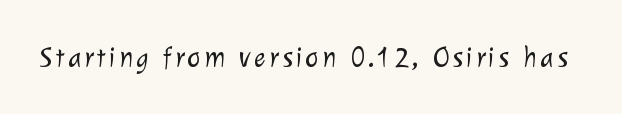
Is this a sans? Yes — the strokes have no serifs. On a weight scale, this lands at 450 or below. The space directly below the letters is spotless. Varying glyph widths throughout — classic text-font behaviour.
